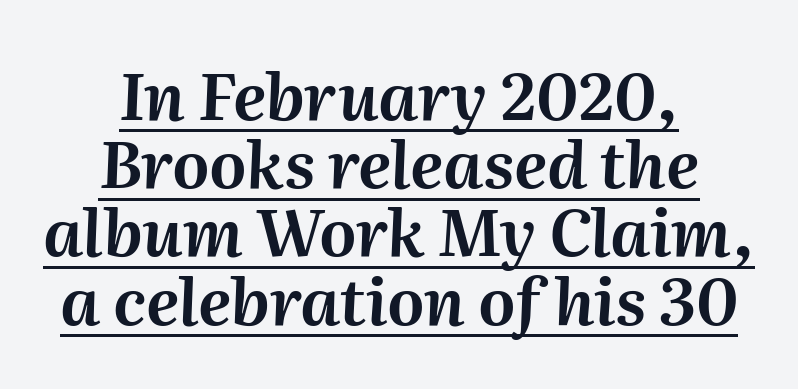
Q: Is the text italic (slanted)? A: Yes, it leans right by about 2 degrees.
Q: Is the text underlined? A: Yes.
Q: How is the paragraph aligned? A: Centered.
Q: Is the spacing between letters normal or unusually wide? A: Normal.
Q: Is the spacing between lines tight, normal or loose? A: Tight.
Q: Width (condensed, normal, or wide)? A: Normal.
Q: Stroke contrast? A: Medium.
Q: x-height? A: Medium.
Q: Monospaced? A: No.
